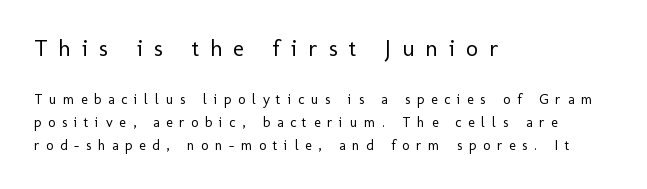
{"italic": "no", "bold": "no", "underline": "no", "align": "left", "line_spacing": "normal", "line_spacing_ratio": 1.64, "letter_spacing": "wide", "letter_spacing_em": 0.48, "larger_block": "first", "size_ratio": 1.64, "glyph_px": 23}
